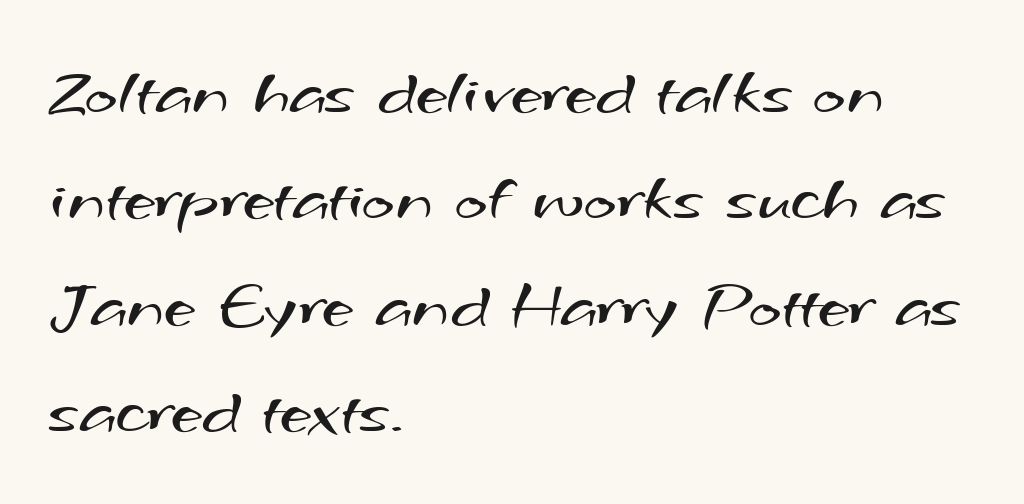
The image shows 70 px regular-weight, wide sans-serif type; set left-aligned, normal line spacing (1.52x), normal letter spacing, not underlined; medium stroke contrast and a small x-height.
